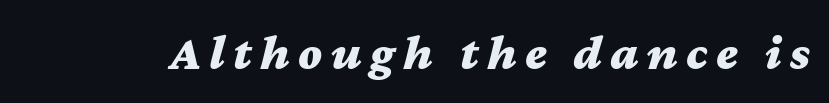
Summary of weight: heavy, a full bold. The specimen reads as italic at a glance. Do the characters align in a grid? No, the font is proportional. Rule under the text: the space is simply empty.
